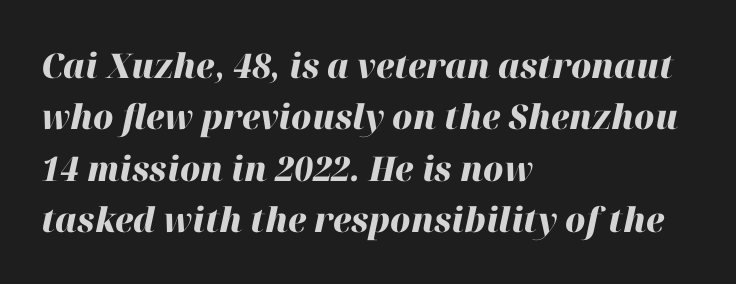
The image shows 34 px heavy type, italic (leaning right); set left-aligned, normal line spacing (1.51x), normal letter spacing, not underlined; high stroke contrast and a medium x-height.
